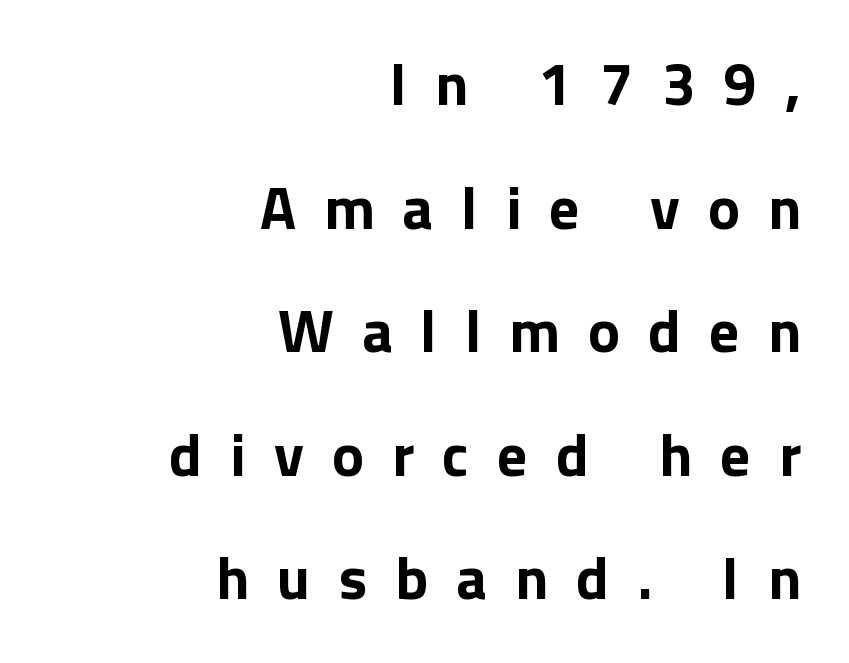
Q: Is the text bold? A: Yes.
Q: Is the text italic (slanted)? A: No, it is upright.
Q: Is the typeface a serif or a sans-serif typeface? A: Sans-serif.
Q: Is the text underlined? A: No.
Q: How is the paragraph aligned? A: Right-aligned.
Q: Is the spacing between letters normal or unusually wide? A: Unusually wide.
Q: Is the spacing between lines tight, normal or loose? A: Loose.
Q: Width (condensed, normal, or wide)? A: Normal.
Q: Stroke contrast? A: Low.
Q: x-height? A: Medium.
Q: Monospaced? A: No.
